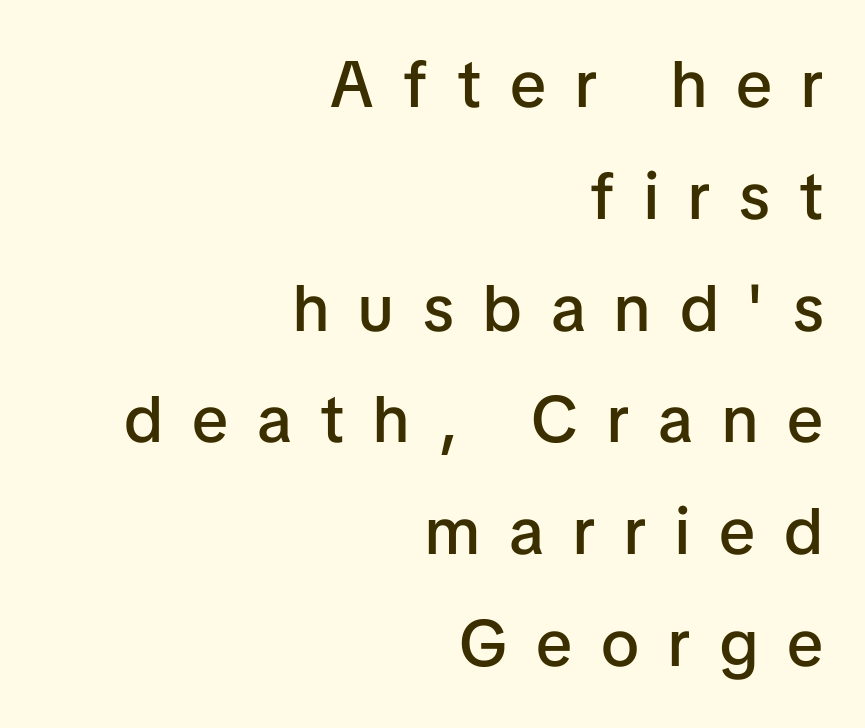
The image shows 65 px semibold sans-serif type, upright; set right-aligned, line spacing 1.72x, unusually wide letter spacing (+0.45 em), not underlined; low stroke contrast and a medium x-height.
